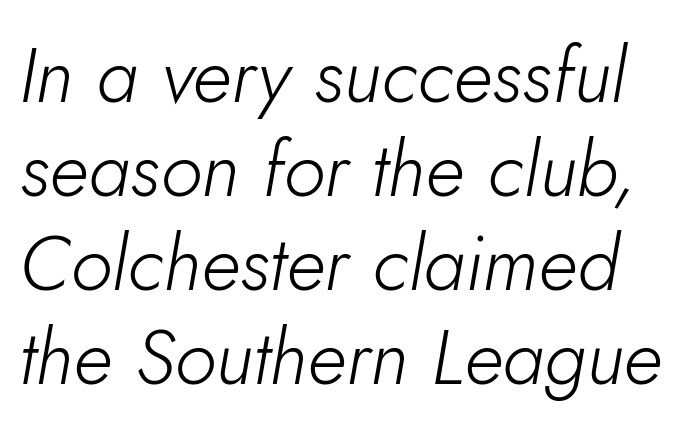
Q: Is the text bold? A: No.
Q: Is the text italic (slanted)? A: Yes, it leans right by about 5 degrees.
Q: Is the text underlined? A: No.
Q: Is the spacing between letters normal or unusually wide? A: Normal.
Q: Width (condensed, normal, or wide)? A: Normal.
Q: Stroke contrast? A: Low.
Q: x-height? A: Small.
Q: Monospaced? A: No.
